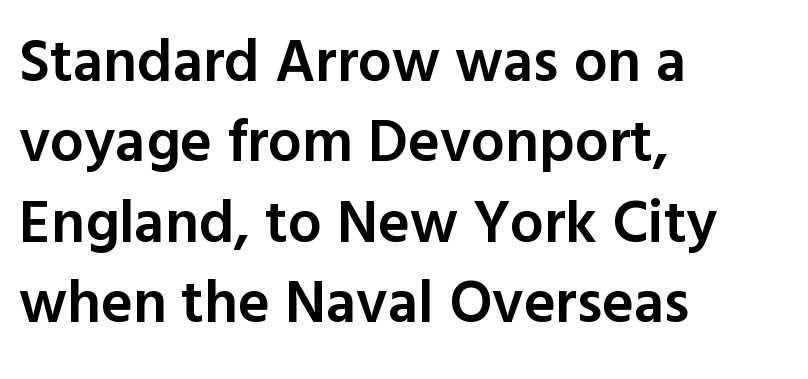
Q: Is the text bold? A: Semi-bold.
Q: Is the text italic (slanted)? A: No, it is upright.
Q: Is the typeface a serif or a sans-serif typeface? A: Sans-serif.
Q: Is the text underlined? A: No.
Q: How is the paragraph aligned? A: Left-aligned.
Q: Is the spacing between letters normal or unusually wide? A: Normal.
Q: Is the spacing between lines tight, normal or loose? A: Normal.
Q: Width (condensed, normal, or wide)? A: Normal.
Q: x-height? A: Medium.
Q: Monospaced? A: No.
